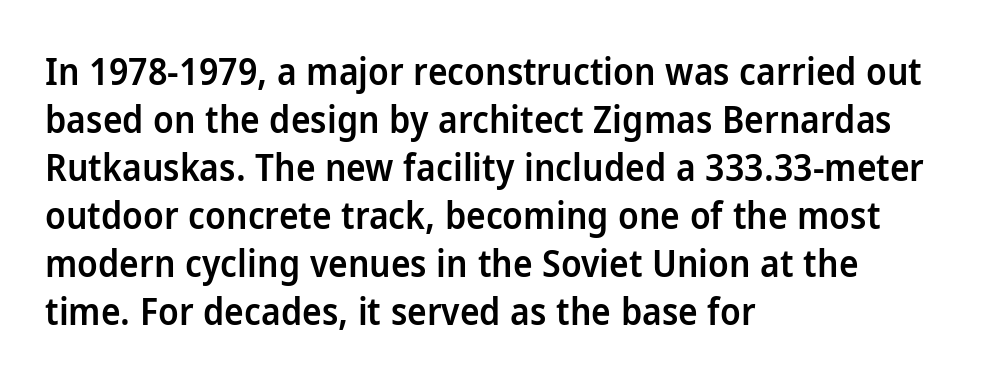
No extra tracking has been applied to these lines. Looks like regular typesetting: each glyph gets only the width it needs. Do the letters lean? They stand straight. The typesetter chose a ragged-right arrangement here. The leading is moderate, giving the passage an even texture.
